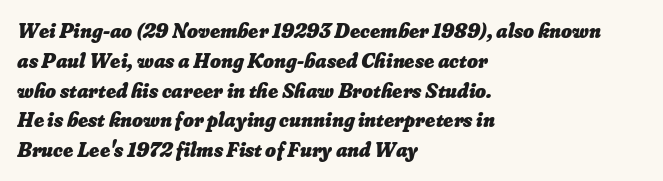
{"bold": "yes", "underline": "no", "align": "left", "line_spacing": "normal", "line_spacing_ratio": 1.42, "letter_spacing": "normal", "letter_spacing_em": 0.0, "glyph_px": 21}
